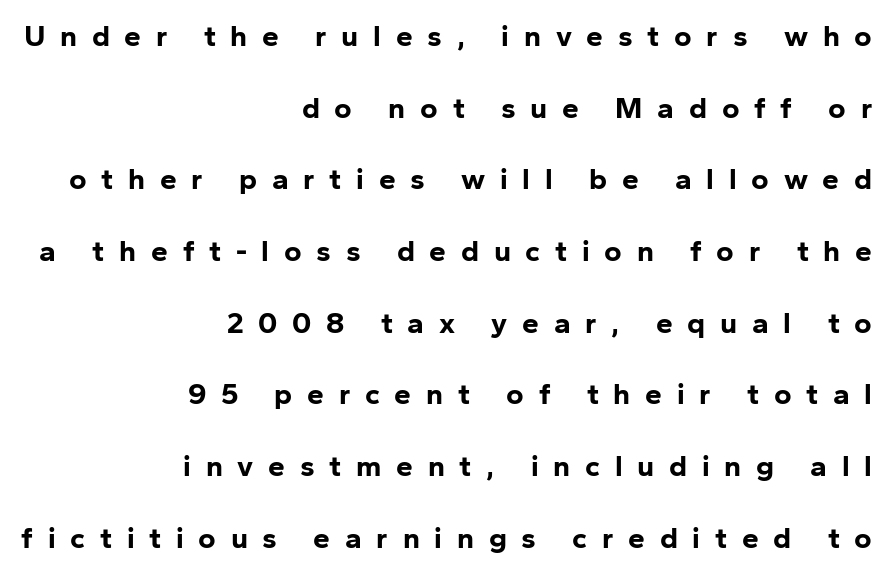
Q: Is the text bold? A: Yes.
Q: Is the text italic (slanted)? A: No, it is upright.
Q: Is the typeface a serif or a sans-serif typeface? A: Sans-serif.
Q: Is the text underlined? A: No.
Q: How is the paragraph aligned? A: Right-aligned.
Q: Is the spacing between letters normal or unusually wide? A: Unusually wide.
Q: Is the spacing between lines tight, normal or loose? A: Loose.
Q: Width (condensed, normal, or wide)? A: Normal.
Q: Stroke contrast? A: Low.
Q: x-height? A: Medium.
Q: Monospaced? A: No.
